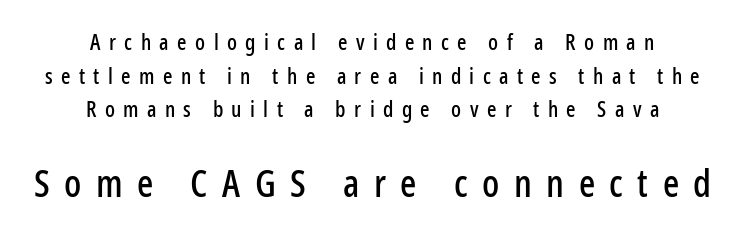
{"serif": "no", "italic": "no", "width": "condensed", "stroke_contrast": "low", "x_height": "medium", "monospaced": "no", "underline": "no", "align": "center", "line_spacing": "normal", "line_spacing_ratio": 1.53, "letter_spacing": "wide", "letter_spacing_em": 0.38, "larger_block": "second", "size_ratio": 1.73, "glyph_px": 38}
